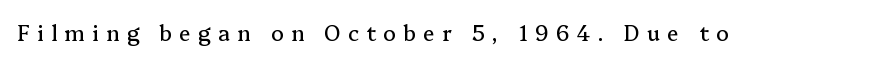
This sample uses an upright cut, with every glyph sitting square on the baseline. The space directly below the letters is spotless. Honestly, the letter spacing is so wide it's the main thing you notice.
